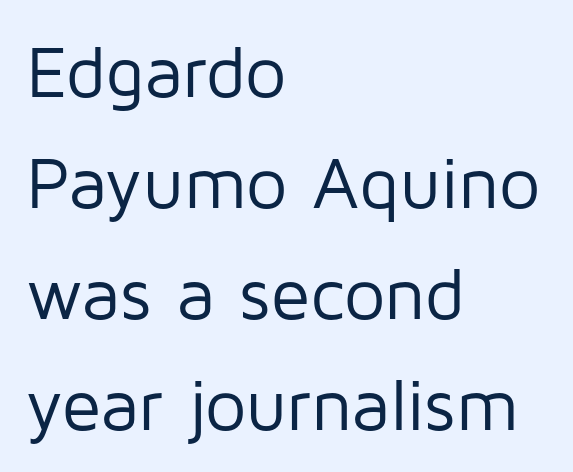
A typesetter would call this proportional, since set widths differ per character. Notice how the stems are strictly vertical — no italics here. Descenders are the only things crossing below the line. Bold? No — there's no thickening of the strokes. Layout note: lines flush left.
